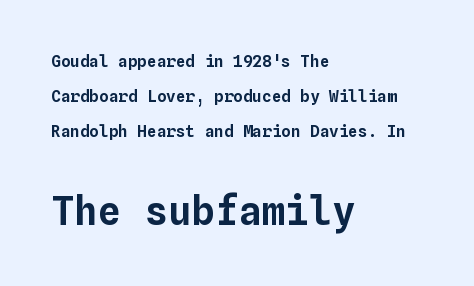
Posture: upright roman. The lines are quadded left. Compare the two chunks: the lower has the greater cap height. Check under the words: just untouched page. Monospaced: the letters line up in strict vertical columns.
